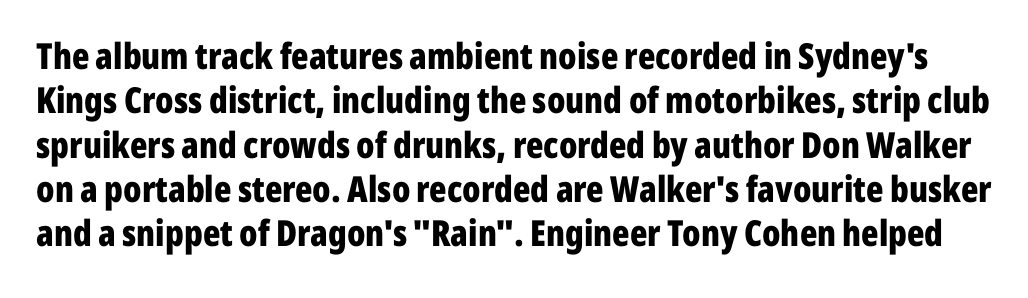
The image shows 36 px bold, condensed sans-serif type, upright; set line spacing 1.23x, normal letter spacing, not underlined; low stroke contrast and a medium x-height.
